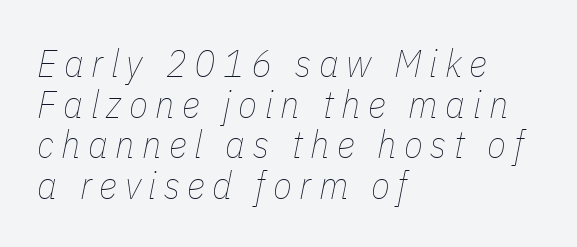
Stems and bowls with no extra thickness — not bold. Baseline-to-baseline distance is barely more than the letter height. The lettering tilts uniformly, giving the passage an italic look. Looks like regular typesetting: each glyph gets only the width it needs. Descender tails drop into unmarked territory. Reading down the block, your eye returns to a fixed left position each line.
